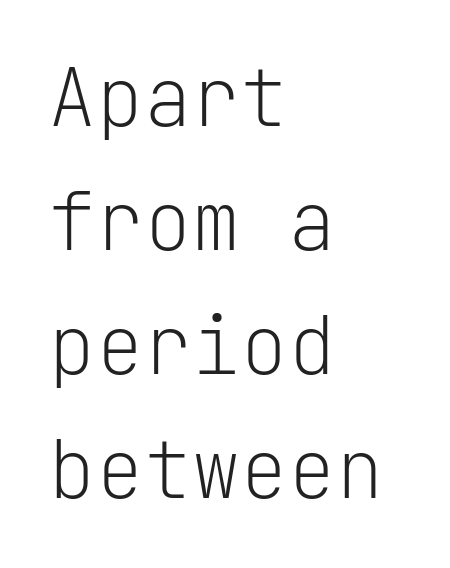
Q: Is the text bold? A: No.
Q: Is the text italic (slanted)? A: No, it is upright.
Q: Is the typeface a serif or a sans-serif typeface? A: Sans-serif.
Q: Is the text underlined? A: No.
Q: How is the paragraph aligned? A: Left-aligned.
Q: Is the spacing between letters normal or unusually wide? A: Normal.
Q: Is the spacing between lines tight, normal or loose? A: Normal.
Q: Width (condensed, normal, or wide)? A: Normal.
Q: Stroke contrast? A: Low.
Q: x-height? A: Medium.
Q: Monospaced? A: Yes.
